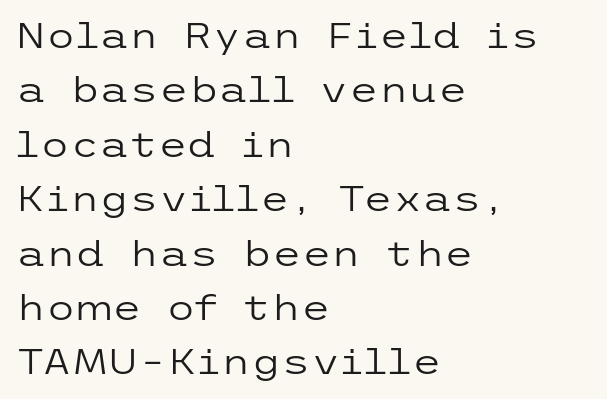
{"serif": "no", "italic": "no", "bold": "no", "weight": "regular", "width": "wide", "stroke_contrast": "low", "x_height": "medium", "underline": "no", "align": "left", "line_spacing": "normal", "line_spacing_ratio": 1.6, "letter_spacing": "normal", "letter_spacing_em": 0.0, "glyph_px": 34}
